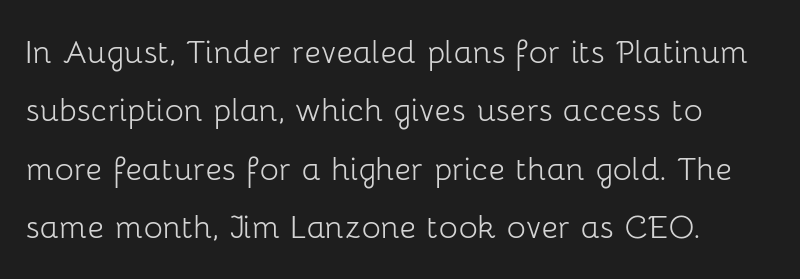
The area under the type is left untouched. Glyph-to-glyph distance matches everyday printed text. Ordinary non-slanted type is in use. Think standard paragraph weight, or any step lighter than that.
